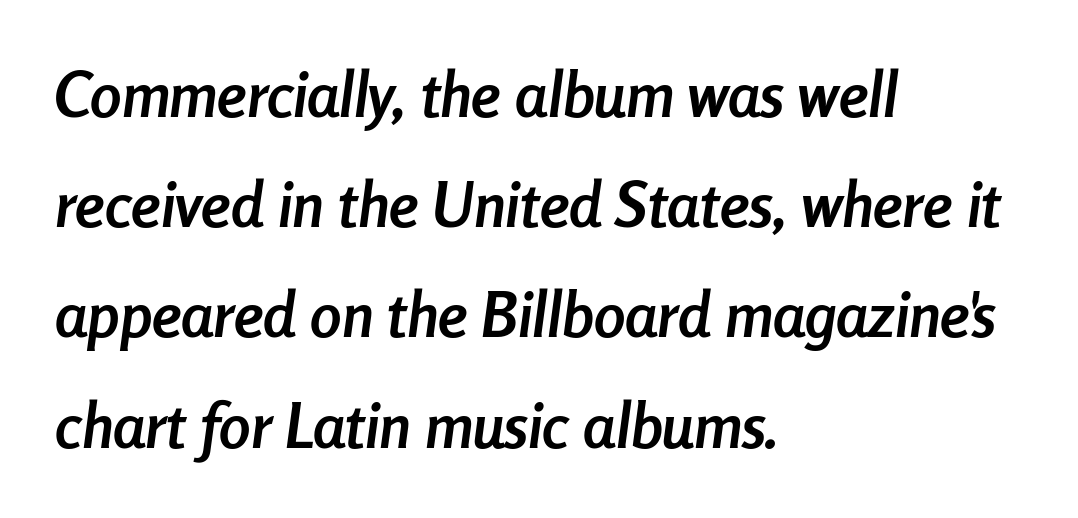
Q: Is the text bold? A: Yes.
Q: Is the text italic (slanted)? A: Yes, it leans right by about 8 degrees.
Q: Is the text underlined? A: No.
Q: How is the paragraph aligned? A: Left-aligned.
Q: Is the spacing between letters normal or unusually wide? A: Normal.
Q: Width (condensed, normal, or wide)? A: Condensed.
Q: Stroke contrast? A: Low.
Q: x-height? A: Medium.
Q: Monospaced? A: No.
